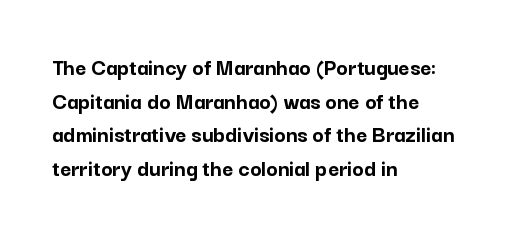
Q: Is the text bold? A: Yes.
Q: Is the text italic (slanted)? A: No, it is upright.
Q: Is the text underlined? A: No.
Q: How is the paragraph aligned? A: Left-aligned.
Q: Is the spacing between letters normal or unusually wide? A: Normal.
Q: Is the spacing between lines tight, normal or loose? A: Normal.
